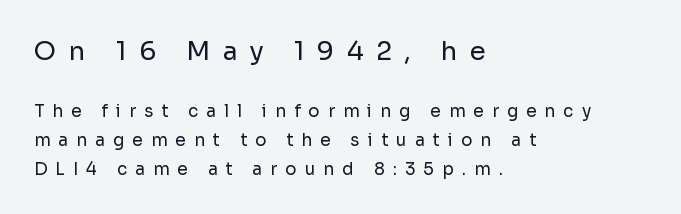
Q: Is the text bold? A: No.
Q: Is the text italic (slanted)? A: No, it is upright.
Q: Is the text underlined? A: No.
Q: How is the paragraph aligned? A: Left-aligned.
Q: Is the spacing between letters normal or unusually wide? A: Unusually wide.
Q: Which block of text is set in a larger size, the first (top) or the second (bottom)? A: The first (top) one.
